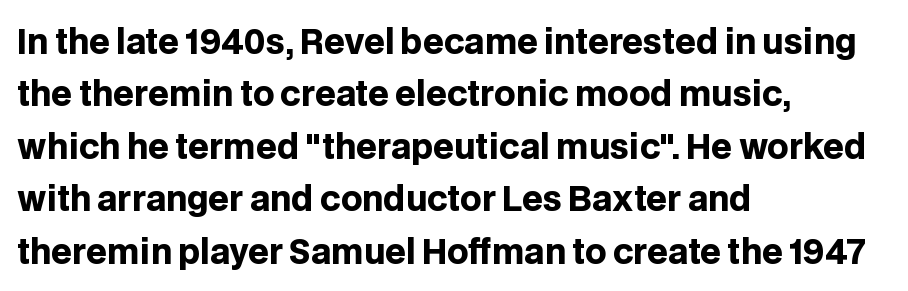
The image shows 33 px heavy sans-serif type, upright; set left-aligned, normal line spacing (1.59x), normal letter spacing, not underlined; low stroke contrast and a large x-height.
